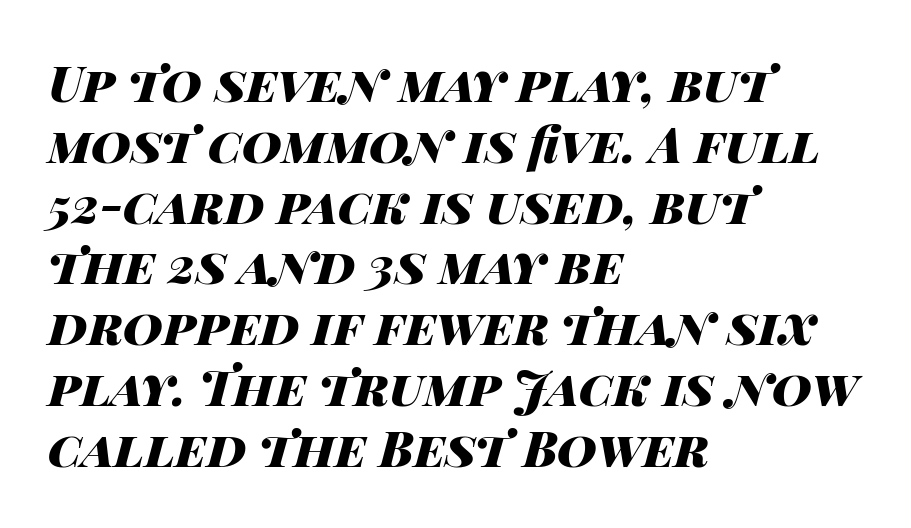
Q: Is the text bold? A: Yes.
Q: Is the text italic (slanted)? A: Yes, it leans right by about 14 degrees.
Q: Is the text underlined? A: No.
Q: How is the paragraph aligned? A: Left-aligned.
Q: Is the spacing between letters normal or unusually wide? A: Normal.
Q: Width (condensed, normal, or wide)? A: Wide.
Q: Stroke contrast? A: High.
Q: x-height? A: Large.
Q: Monospaced? A: No.
